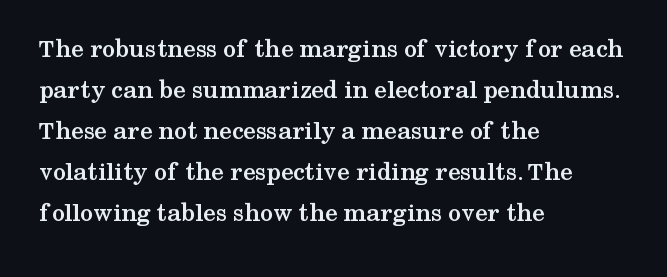
Standard letterfit; no display-style spreading of the glyphs. Compared with typical paragraphs, the rows here are spaced about the same. A bare baseline throughout the passage. Every stem runs plumb, perpendicular to the baseline. The typesetter chose a ragged-right arrangement here. The font is running at its bold setting.
